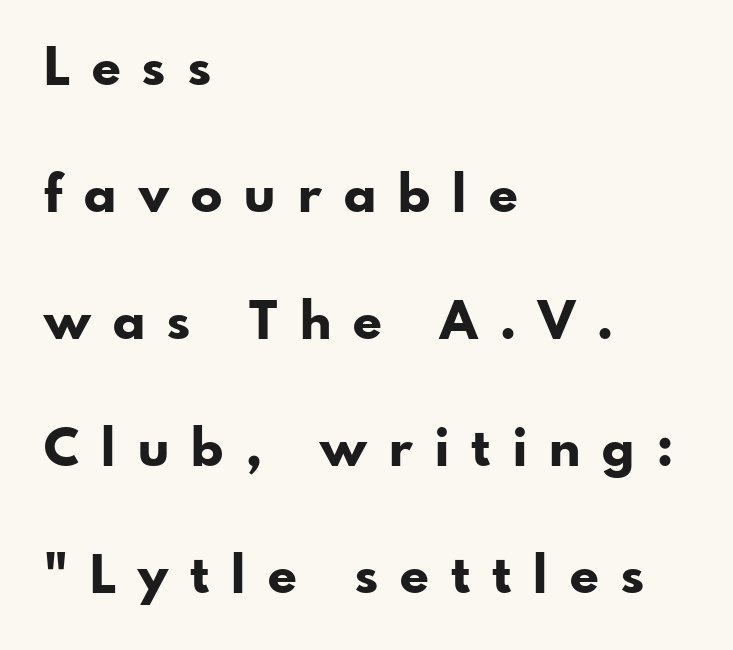
{"serif": "no", "italic": "no", "bold": "yes", "weight": "bold", "width": "normal", "stroke_contrast": "low", "x_height": "small", "monospaced": "no", "underline": "no", "align": "left", "line_spacing": "loose", "line_spacing_ratio": 2.44, "letter_spacing": "wide", "letter_spacing_em": 0.43, "glyph_px": 52}
